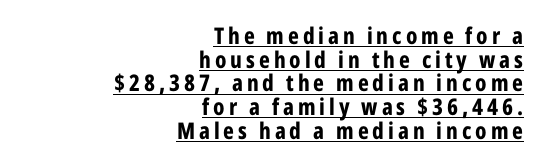
Q: Is the text bold? A: Yes.
Q: Is the text italic (slanted)? A: No, it is upright.
Q: Is the text underlined? A: Yes.
Q: How is the paragraph aligned? A: Right-aligned.
Q: Is the spacing between lines tight, normal or loose? A: Tight.
